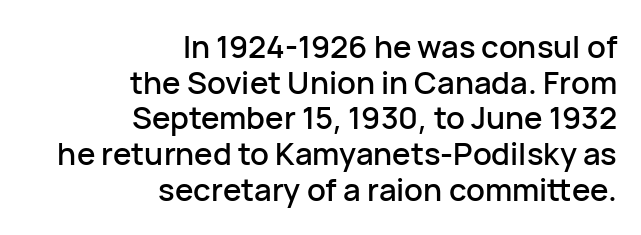
Looks like regular typesetting: each glyph gets only the width it needs. Vertically, the passage feels compressed, each row crowding the next. Regarding serifs, this sample does without them. Characters follow at the spacing the type designer built in. Alignment: flush right.
